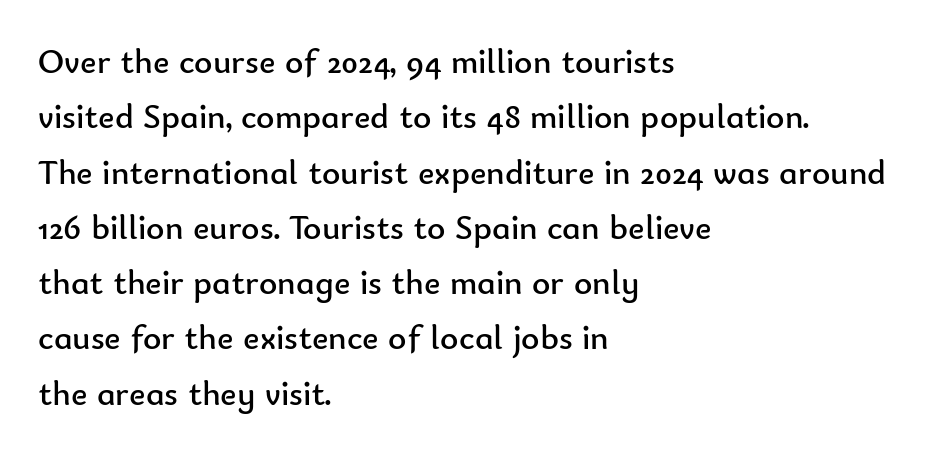
Q: Is the text bold? A: No.
Q: Is the text italic (slanted)? A: No, it is upright.
Q: Is the typeface a serif or a sans-serif typeface? A: Sans-serif.
Q: Is the text underlined? A: No.
Q: How is the paragraph aligned? A: Left-aligned.
Q: Is the spacing between letters normal or unusually wide? A: Normal.
Q: Is the spacing between lines tight, normal or loose? A: Normal.
Q: Width (condensed, normal, or wide)? A: Normal.
Q: Stroke contrast? A: Low.
Q: x-height? A: Small.
Q: Monospaced? A: No.
